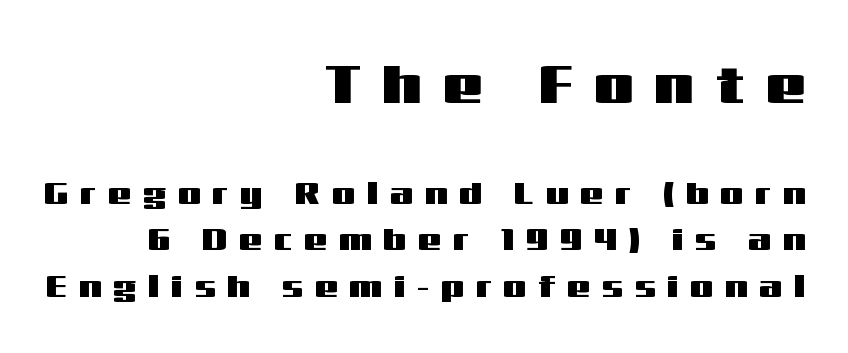
Q: Is the text italic (slanted)? A: No, it is upright.
Q: Is the typeface a serif or a sans-serif typeface? A: Sans-serif.
Q: Is the text underlined? A: No.
Q: How is the paragraph aligned? A: Right-aligned.
Q: Is the spacing between letters normal or unusually wide? A: Unusually wide.
Q: Is the spacing between lines tight, normal or loose? A: Normal.
Q: Which block of text is set in a larger size, the first (top) or the second (bottom)? A: The first (top) one.
Q: Width (condensed, normal, or wide)? A: Wide.
Q: Stroke contrast? A: Medium.
Q: x-height? A: Medium.
Q: Monospaced? A: No.
